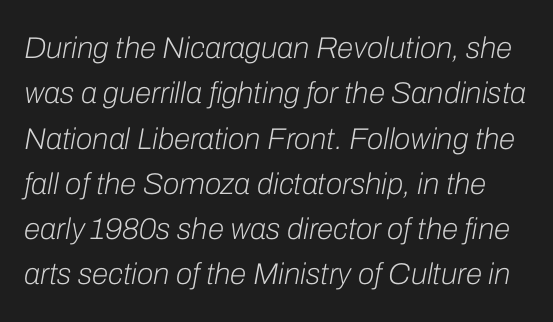
{"italic": "yes", "lean": "right", "slant_degrees": 10, "bold": "no", "weight": "light", "width": "normal", "stroke_contrast": "low", "x_height": "medium", "monospaced": "no", "underline": "no", "line_spacing": "normal", "line_spacing_ratio": 1.51, "letter_spacing": "normal", "letter_spacing_em": 0.0, "glyph_px": 30}
